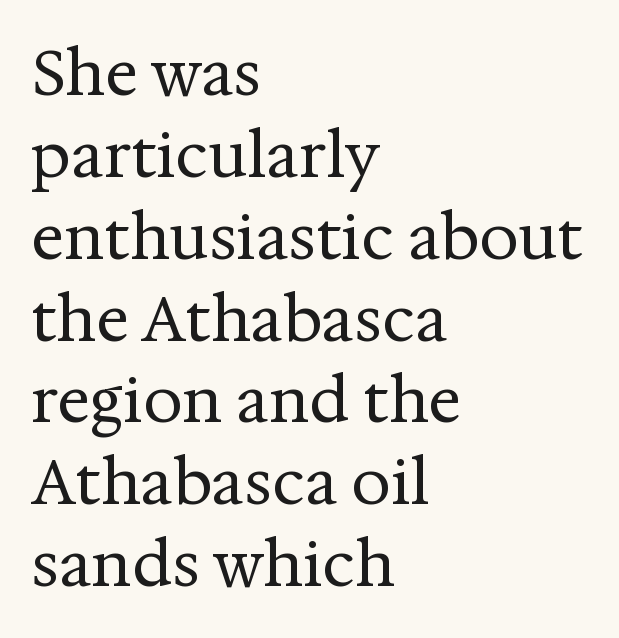
Leading matches the norm, producing a regular column. The letters stand straight up with perfectly vertical stems. In terms of letterspacing, this is plain default setting. Visually the block forms a straight wall on the left and a jagged coastline on the right.
